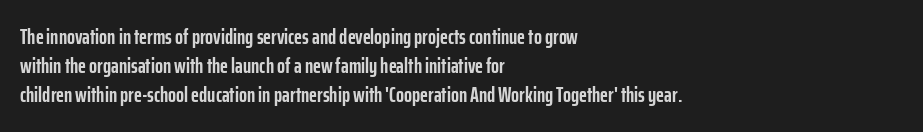
Leftover space on each line is placed entirely after the last word. The baseline area is clear. Tracking value appears to be zero — textbook default spacing. Is the type bold? Yes — the strokes are clearly thick and heavy.
